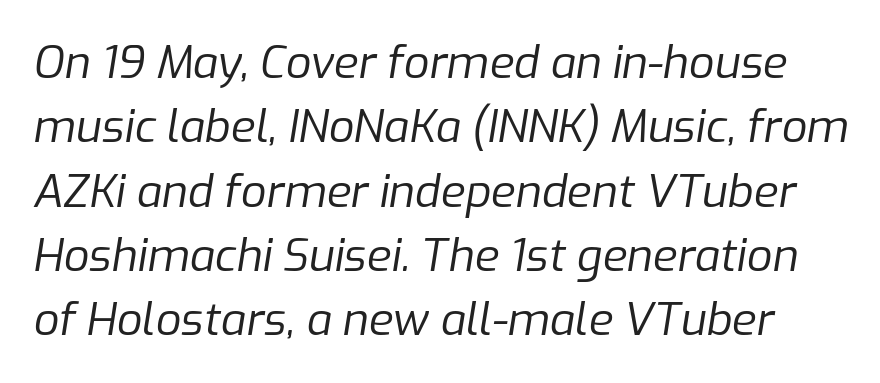
{"italic": "yes", "lean": "right", "slant_degrees": 9, "bold": "no", "weight": "regular", "width": "normal", "stroke_contrast": "low", "x_height": "medium", "monospaced": "no", "underline": "no", "line_spacing": "normal", "line_spacing_ratio": 1.43, "letter_spacing": "normal", "letter_spacing_em": 0.0, "glyph_px": 45}
